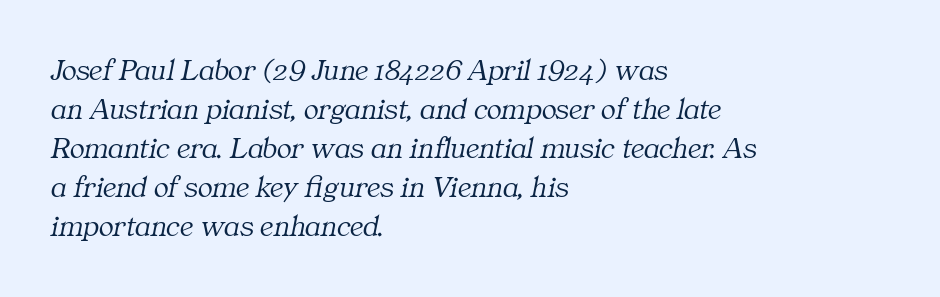
{"serif": "yes", "italic": "yes", "lean": "right", "slant_degrees": 11, "bold": "no", "weight": "light", "width": "normal", "stroke_contrast": "medium", "x_height": "medium", "monospaced": "no", "underline": "no", "align": "left", "line_spacing": "normal", "line_spacing_ratio": 1.26, "letter_spacing": "normal", "letter_spacing_em": 0.0, "glyph_px": 31}
